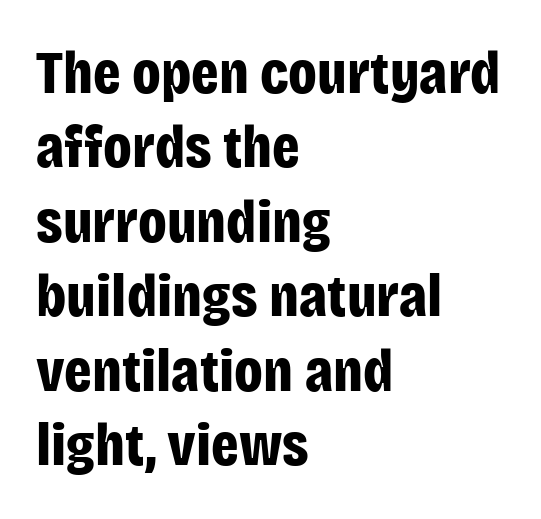
{"serif": "no", "italic": "no", "bold": "yes", "weight": "bold", "width": "condensed", "stroke_contrast": "low", "x_height": "large", "monospaced": "no", "underline": "no", "align": "left", "line_spacing_ratio": 1.22, "letter_spacing": "normal", "letter_spacing_em": 0.0, "glyph_px": 61}
